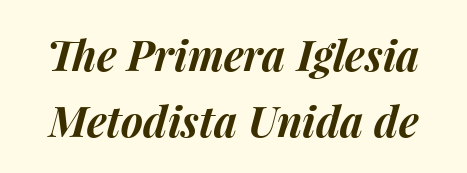
The image shows 42 px bold type, italic (leaning right); set normal line spacing (1.56x), normal letter spacing, not underlined; medium stroke contrast and a medium x-height.
